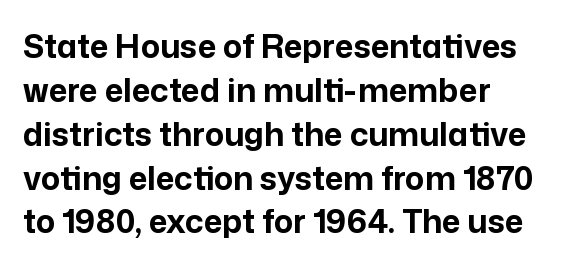
Inter-character spacing is left at the font's built-in metrics. Vertical strokes here are truly vertical. Left-aligned paragraph, ragged on the right. To sum up the face: it is a sans, with no serifs. The passage shown is typed in a proportional face where columns would drift.
